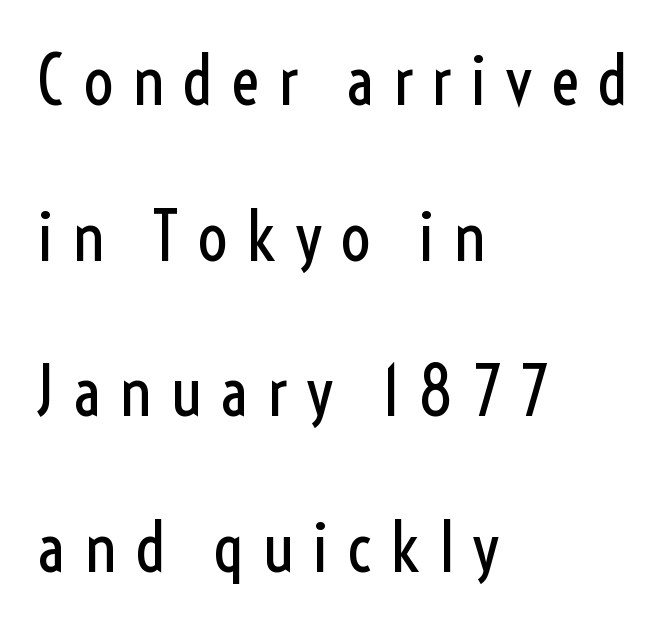
Q: Is the text bold? A: No.
Q: Is the text italic (slanted)? A: No, it is upright.
Q: Is the typeface a serif or a sans-serif typeface? A: Sans-serif.
Q: Is the text underlined? A: No.
Q: How is the paragraph aligned? A: Left-aligned.
Q: Is the spacing between letters normal or unusually wide? A: Unusually wide.
Q: Is the spacing between lines tight, normal or loose? A: Loose.
Q: Width (condensed, normal, or wide)? A: Condensed.
Q: x-height? A: Medium.
Q: Monospaced? A: No.
